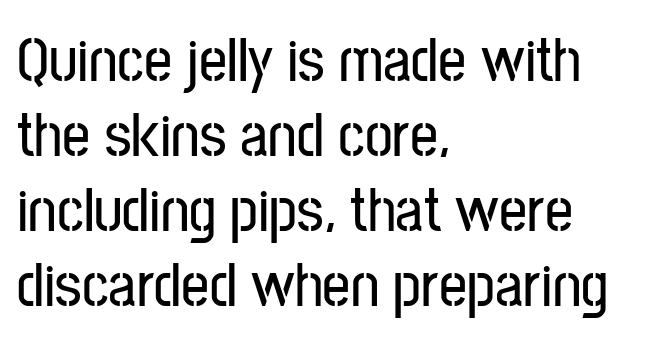
The image shows 62 px condensed sans-serif type, upright; set left-aligned, line spacing 1.21x, normal letter spacing, not underlined; low stroke contrast and a medium x-height.
